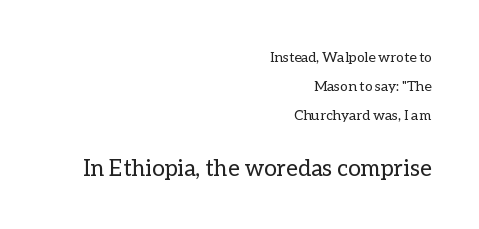
The image shows 23 px text type, upright; set right-aligned, loose line spacing (2.06x), normal letter spacing, not underlined; the second (bottom) block is 1.64x larger.
